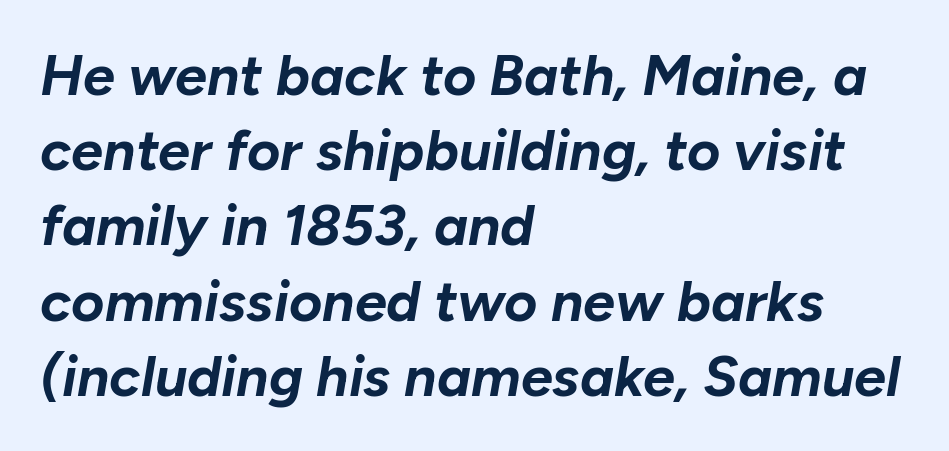
The image shows 57 px bold type, italic (leaning right); set left-aligned, normal line spacing (1.32x), normal letter spacing, not underlined; low stroke contrast and a medium x-height.
